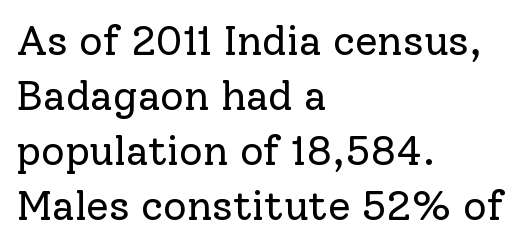
Descenders hang freely into open space. This sample uses plain, unmodified letter spacing. Little horizontal feet cap the strokes, marking this as serif type. In CSS terms this would be text-align: left. Stem width sits at or under what a default text font uses. If you drew a line through each stem, it would be perfectly vertical.
